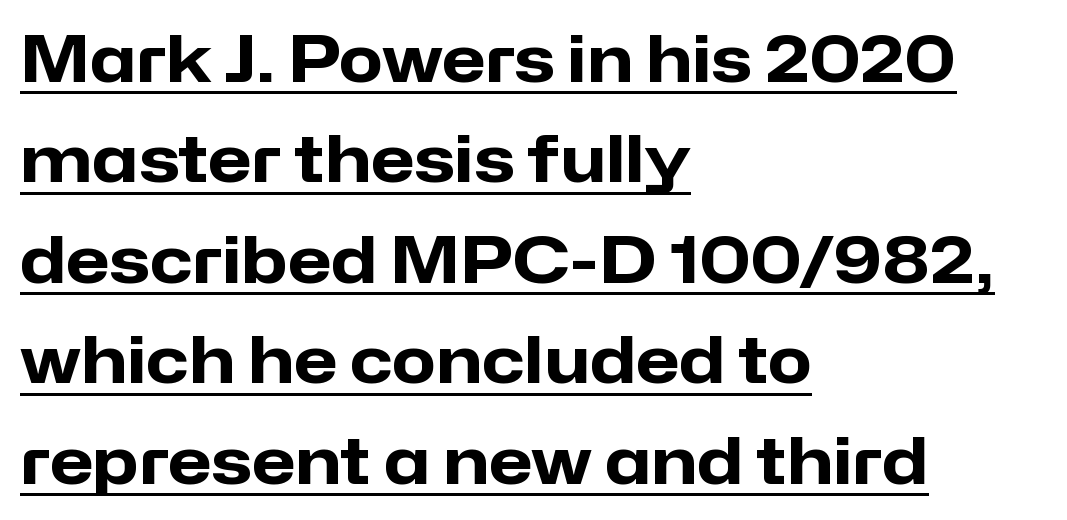
The rendering keeps characters at their native spacing. This sample is left-justified, so line endings fall wherever the words run out. Each letter keeps its own natural width here, so spacing adapts to shape. It's the straight-up-and-down kind of type.
